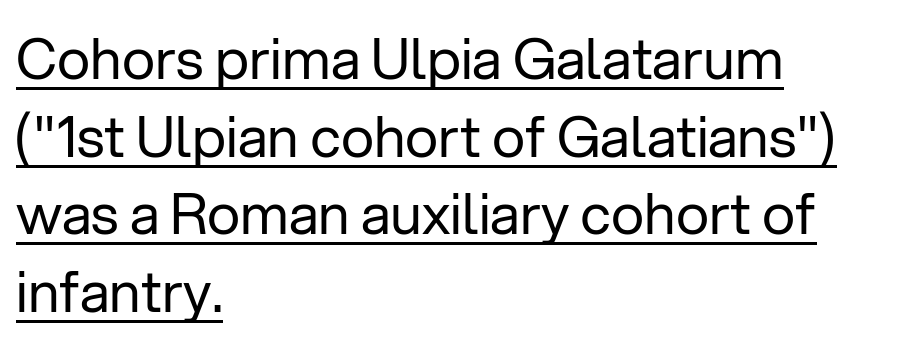
Q: Is the text bold? A: No.
Q: Is the text italic (slanted)? A: No, it is upright.
Q: Is the typeface a serif or a sans-serif typeface? A: Sans-serif.
Q: Is the text underlined? A: Yes.
Q: How is the paragraph aligned? A: Left-aligned.
Q: Is the spacing between letters normal or unusually wide? A: Normal.
Q: Is the spacing between lines tight, normal or loose? A: Normal.
Q: Width (condensed, normal, or wide)? A: Normal.
Q: Stroke contrast? A: Low.
Q: x-height? A: Medium.
Q: Monospaced? A: No.
